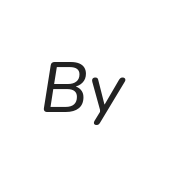
Q: Is the text italic (slanted)? A: Yes, it leans right by about 9 degrees.
Q: Is the text underlined? A: No.
Q: Is the spacing between letters normal or unusually wide? A: Normal.
Q: Width (condensed, normal, or wide)? A: Normal.
Q: Stroke contrast? A: Low.
Q: x-height? A: Medium.
Q: Monospaced? A: No.
